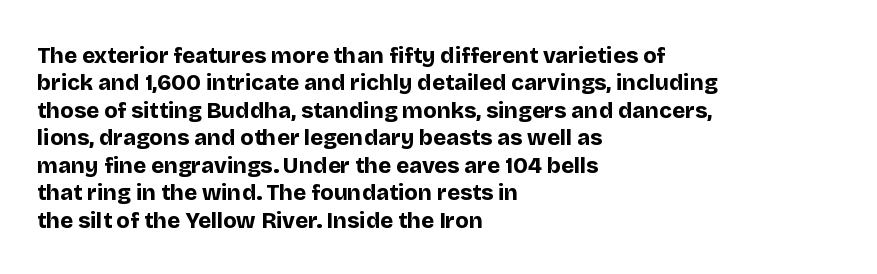
Only glyphs here, with clear space below each row. The type sits square on the baseline with zero lean. Short note: letters normally spaced. Summary of vertical rhythm: regular, with standard interline spacing. Thick stems and heavy bowls — unmistakably bold. Short and long lines alike share a common starting point at left.
